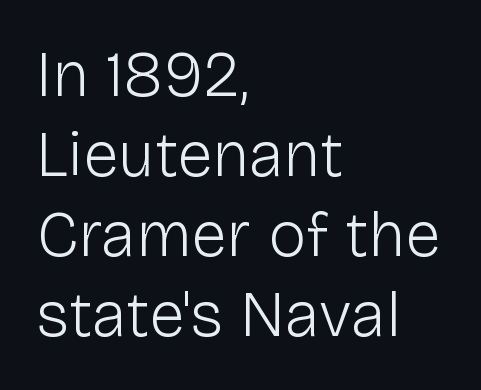
Q: Is the text bold? A: No.
Q: Is the text italic (slanted)? A: No, it is upright.
Q: Is the typeface a serif or a sans-serif typeface? A: Sans-serif.
Q: Is the text underlined? A: No.
Q: How is the paragraph aligned? A: Left-aligned.
Q: Is the spacing between letters normal or unusually wide? A: Normal.
Q: Is the spacing between lines tight, normal or loose? A: Normal.
Q: Width (condensed, normal, or wide)? A: Normal.
Q: Stroke contrast? A: Low.
Q: x-height? A: Medium.
Q: Monospaced? A: No.
